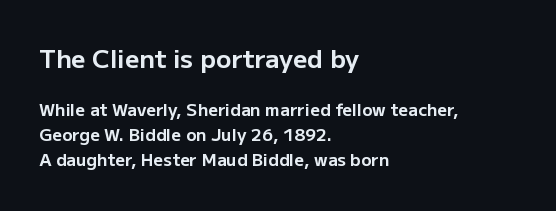
Q: Is the text bold? A: Yes.
Q: Is the text italic (slanted)? A: No, it is upright.
Q: Is the text underlined? A: No.
Q: How is the paragraph aligned? A: Left-aligned.
Q: Is the spacing between letters normal or unusually wide? A: Normal.
Q: Is the spacing between lines tight, normal or loose? A: Normal.
Q: Which block of text is set in a larger size, the first (top) or the second (bottom)? A: The first (top) one.
